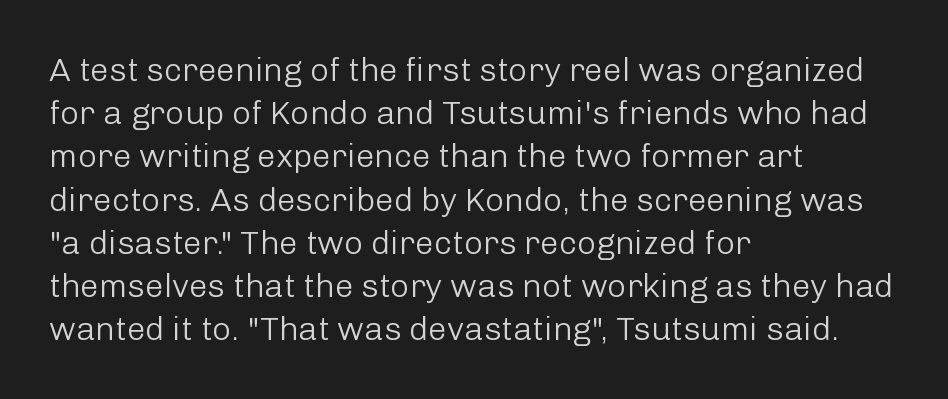
The image shows 33 px light sans-serif type, upright; set left-aligned, normal line spacing (1.31x), normal letter spacing, not underlined; low stroke contrast and a medium x-height.
